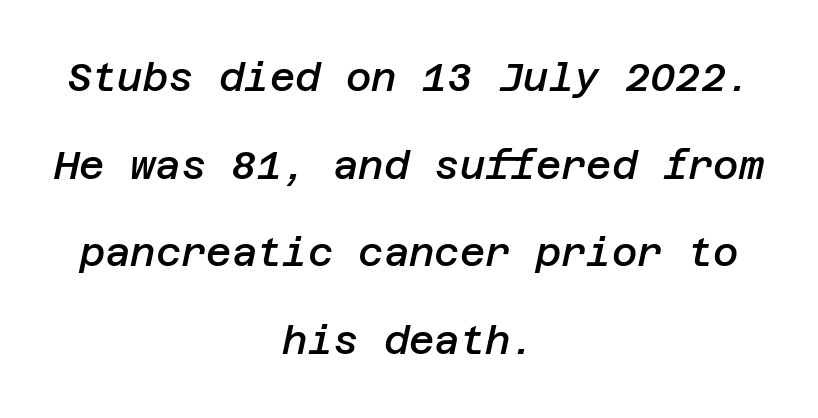
{"italic": "yes", "lean": "right", "slant_degrees": 12, "bold": "semi", "weight": "semibold", "width": "normal", "stroke_contrast": "low", "x_height": "large", "underline": "no", "align": "center", "line_spacing": "loose", "line_spacing_ratio": 2.25, "letter_spacing": "normal", "letter_spacing_em": 0.0, "glyph_px": 39}
